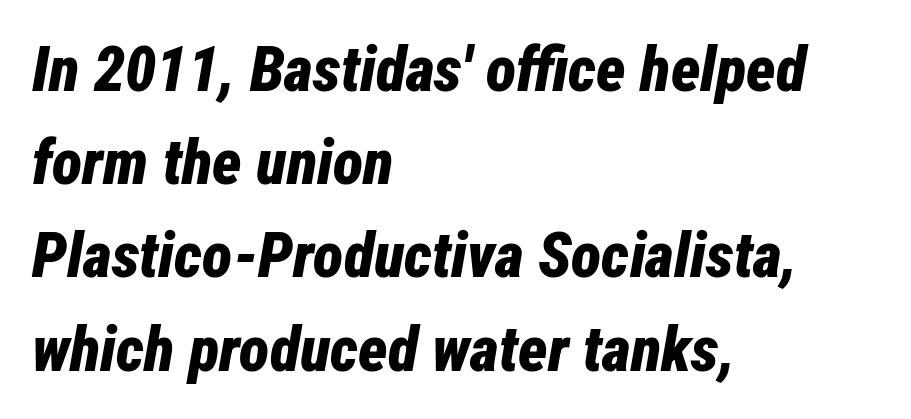
Q: Is the text bold? A: Yes.
Q: Is the text italic (slanted)? A: Yes, it leans right by about 12 degrees.
Q: Is the text underlined? A: No.
Q: How is the paragraph aligned? A: Left-aligned.
Q: Is the spacing between letters normal or unusually wide? A: Normal.
Q: Is the spacing between lines tight, normal or loose? A: Normal.
Q: Width (condensed, normal, or wide)? A: Condensed.
Q: Stroke contrast? A: Low.
Q: x-height? A: Medium.
Q: Monospaced? A: No.
